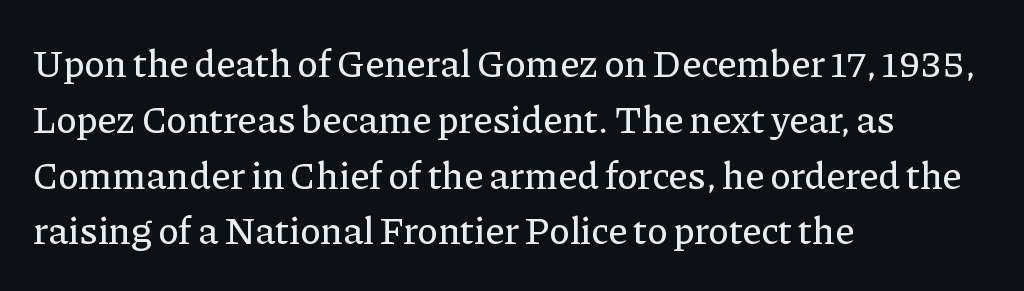
{"serif": "yes", "italic": "no", "width": "normal", "stroke_contrast": "low", "x_height": "medium", "monospaced": "no", "underline": "no", "align": "left", "line_spacing": "normal", "line_spacing_ratio": 1.43, "letter_spacing": "normal", "letter_spacing_em": 0.0, "glyph_px": 39}
